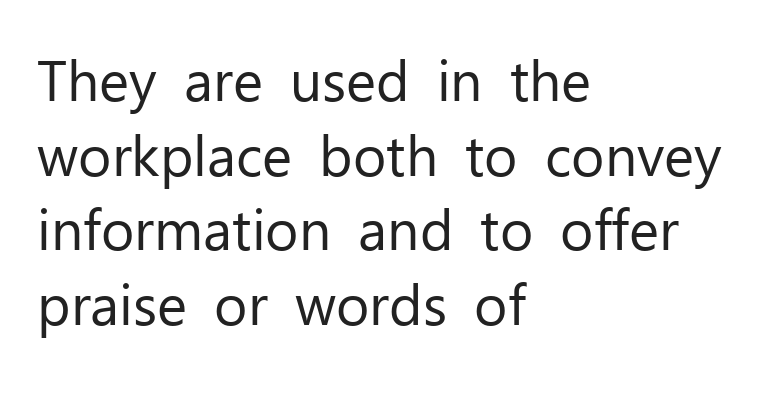
{"serif": "no", "italic": "no", "bold": "no", "weight": "regular", "width": "normal", "stroke_contrast": "low", "x_height": "medium", "monospaced": "no", "underline": "no", "align": "left", "line_spacing": "normal", "line_spacing_ratio": 1.31, "letter_spacing": "normal", "letter_spacing_em": 0.0, "glyph_px": 57}
